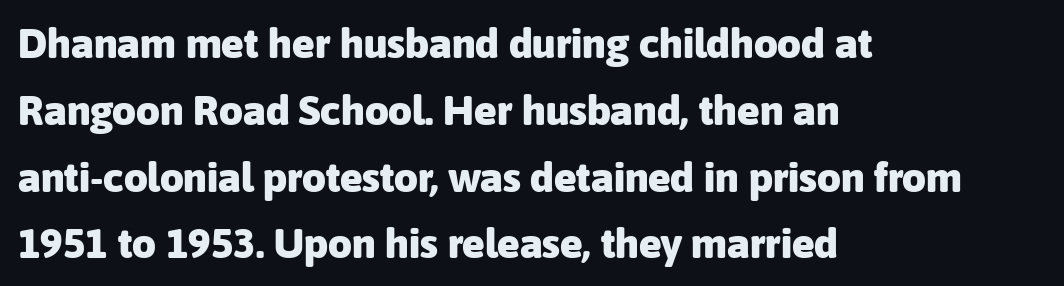
Tracking here is standard; glyphs follow each other at the usual distance. Line spacing here is normal. If you drew a line through each stem, it would be perfectly vertical. The specimen omits any rule beneath the text block's lines.
